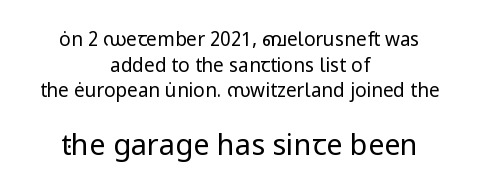
Q: Is the text bold? A: No.
Q: Is the text italic (slanted)? A: No, it is upright.
Q: Is the typeface a serif or a sans-serif typeface? A: Sans-serif.
Q: Is the text underlined? A: No.
Q: How is the paragraph aligned? A: Centered.
Q: Is the spacing between letters normal or unusually wide? A: Normal.
Q: Is the spacing between lines tight, normal or loose? A: Normal.
Q: Which block of text is set in a larger size, the first (top) or the second (bottom)? A: The second (bottom) one.
Q: Width (condensed, normal, or wide)? A: Normal.
Q: Stroke contrast? A: Low.
Q: x-height? A: Medium.
Q: Monospaced? A: No.
